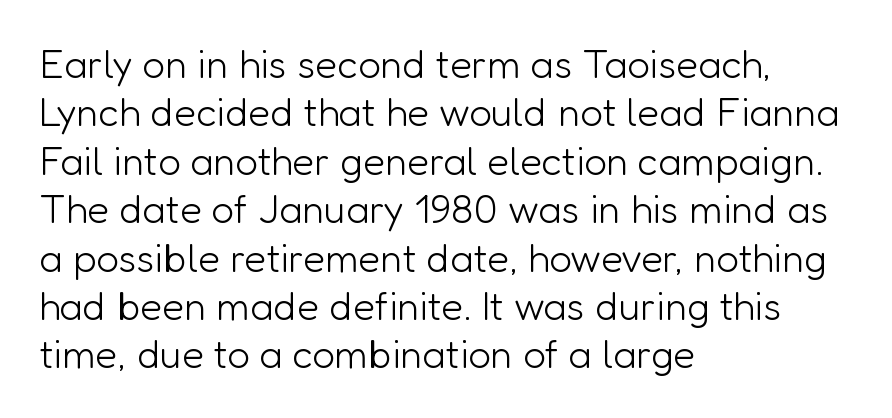
This sample uses plain, unmodified letter spacing. Varying glyph widths throughout — classic text-font behaviour. Classification — sans serif. The lettering holds an erect, upright posture throughout. The letters look calm and open, with moderate or lighter stems. The compositor pushed each line to the left boundary.
